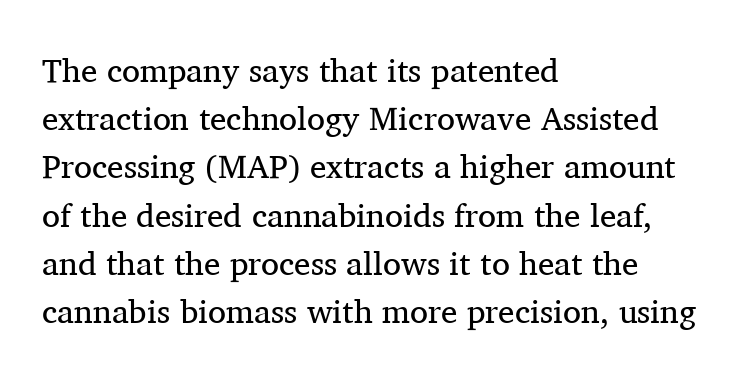
Each letter keeps its own natural width here, so spacing adapts to shape. To sum up the face: it has serifs. This rendering features lettering with no underline. This rendering leaves character spacing at its baseline value. Is this a heavy cut? Hardly; it is regular or lighter. Every character sits straight up, as roman type does.
